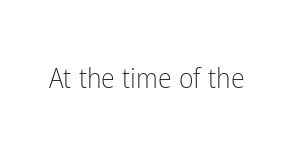
{"serif": "no", "italic": "no", "bold": "no", "weight": "light", "width": "condensed", "stroke_contrast": "low", "x_height": "medium", "monospaced": "no", "underline": "no", "letter_spacing": "normal", "letter_spacing_em": 0.0, "glyph_px": 28}
